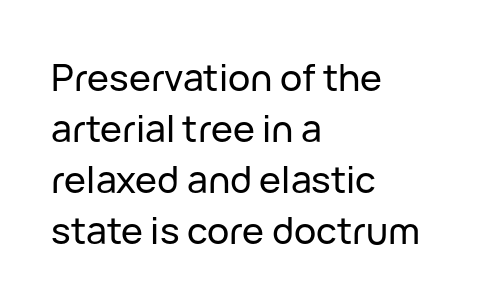
Stroke terminals: plain, sans-serif. Ordinary non-slanted type is in use. Notice how descenders clear the ascenders below comfortably — that's standard leading. Short note: letters normally spaced. Spacing verdict: proportional, widths tailored to each character.
